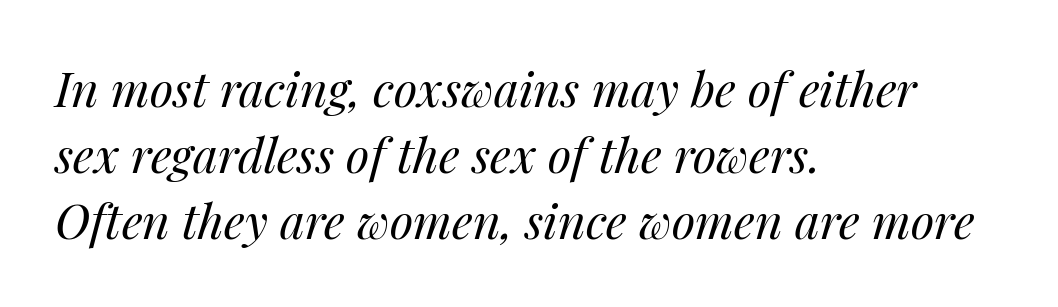
Q: Is the text bold? A: No.
Q: Is the text italic (slanted)? A: Yes, it leans right by about 14 degrees.
Q: Is the text underlined? A: No.
Q: How is the paragraph aligned? A: Left-aligned.
Q: Is the spacing between letters normal or unusually wide? A: Normal.
Q: Is the spacing between lines tight, normal or loose? A: Normal.
Q: Width (condensed, normal, or wide)? A: Normal.
Q: Stroke contrast? A: Medium.
Q: x-height? A: Medium.
Q: Monospaced? A: No.
